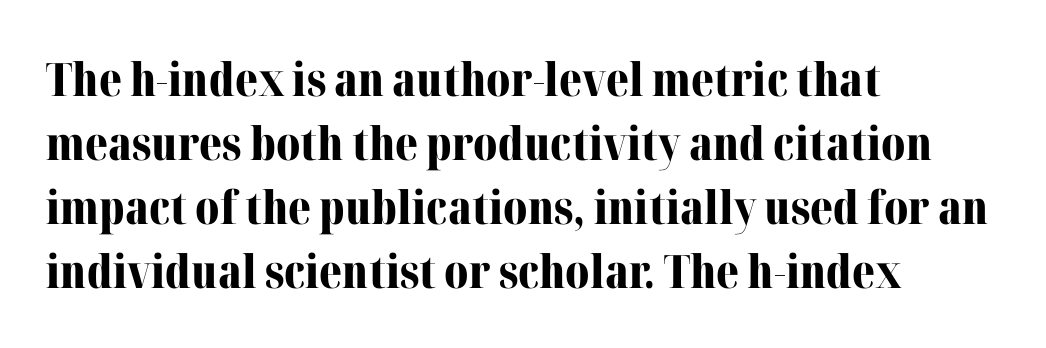
{"serif": "yes", "italic": "no", "bold": "yes", "weight": "bold", "width": "normal", "stroke_contrast": "medium", "x_height": "medium", "monospaced": "no", "underline": "no", "align": "left", "line_spacing": "normal", "line_spacing_ratio": 1.39, "letter_spacing": "normal", "letter_spacing_em": 0.0, "glyph_px": 46}
